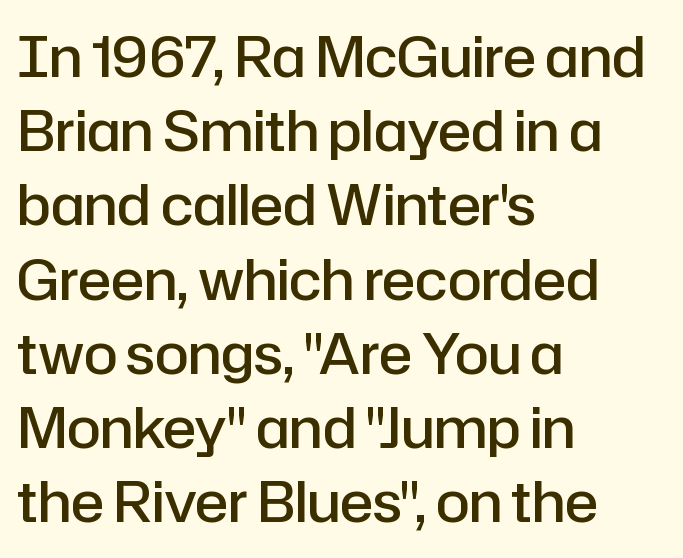
Q: Is the text bold? A: Semi-bold.
Q: Is the text italic (slanted)? A: No, it is upright.
Q: Is the typeface a serif or a sans-serif typeface? A: Sans-serif.
Q: Is the text underlined? A: No.
Q: How is the paragraph aligned? A: Left-aligned.
Q: Is the spacing between letters normal or unusually wide? A: Normal.
Q: Is the spacing between lines tight, normal or loose? A: Normal.
Q: Width (condensed, normal, or wide)? A: Normal.
Q: Stroke contrast? A: Low.
Q: x-height? A: Medium.
Q: Monospaced? A: No.
